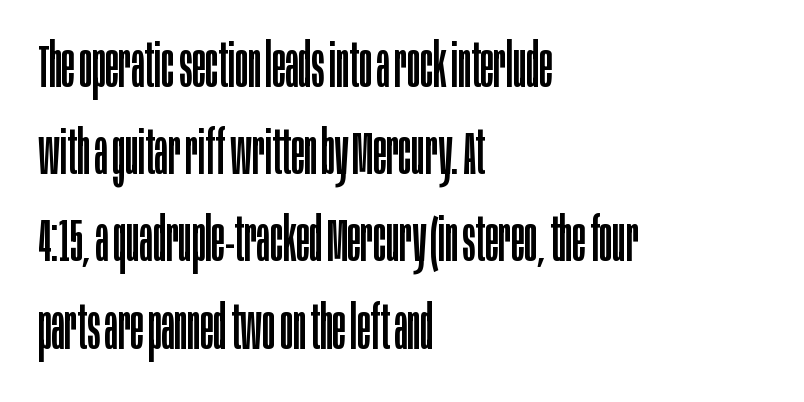
Q: Is the text bold? A: No.
Q: Is the text italic (slanted)? A: No, it is upright.
Q: Is the typeface a serif or a sans-serif typeface? A: Sans-serif.
Q: Is the text underlined? A: No.
Q: How is the paragraph aligned? A: Left-aligned.
Q: Is the spacing between letters normal or unusually wide? A: Normal.
Q: Is the spacing between lines tight, normal or loose? A: Normal.
Q: Width (condensed, normal, or wide)? A: Condensed.
Q: Stroke contrast? A: Low.
Q: x-height? A: Large.
Q: Monospaced? A: No.
